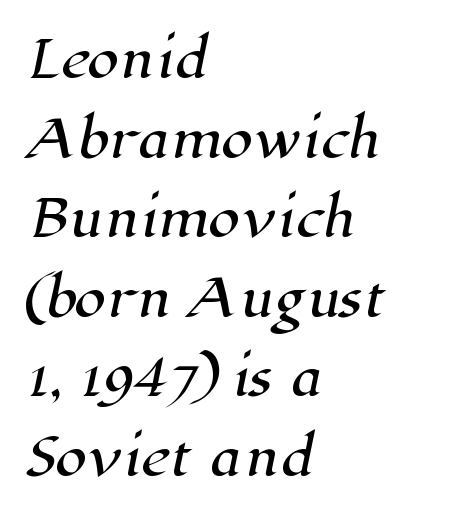
The image shows 51 px serif type; set left-aligned, normal line spacing (1.56x), normal letter spacing, not underlined; high stroke contrast and a medium x-height.
